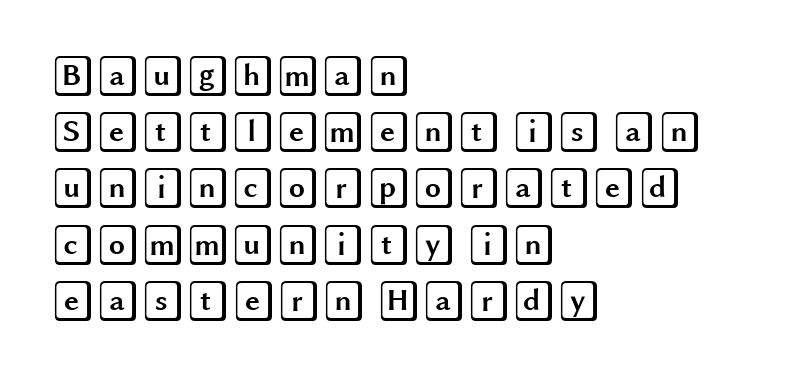
Honestly, the row spacing looks completely unremarkable. Letters rest on an invisible, unmarked baseline. This rendering leaves character spacing at its baseline value. Italic? Not at all — the glyphs are vertical.
